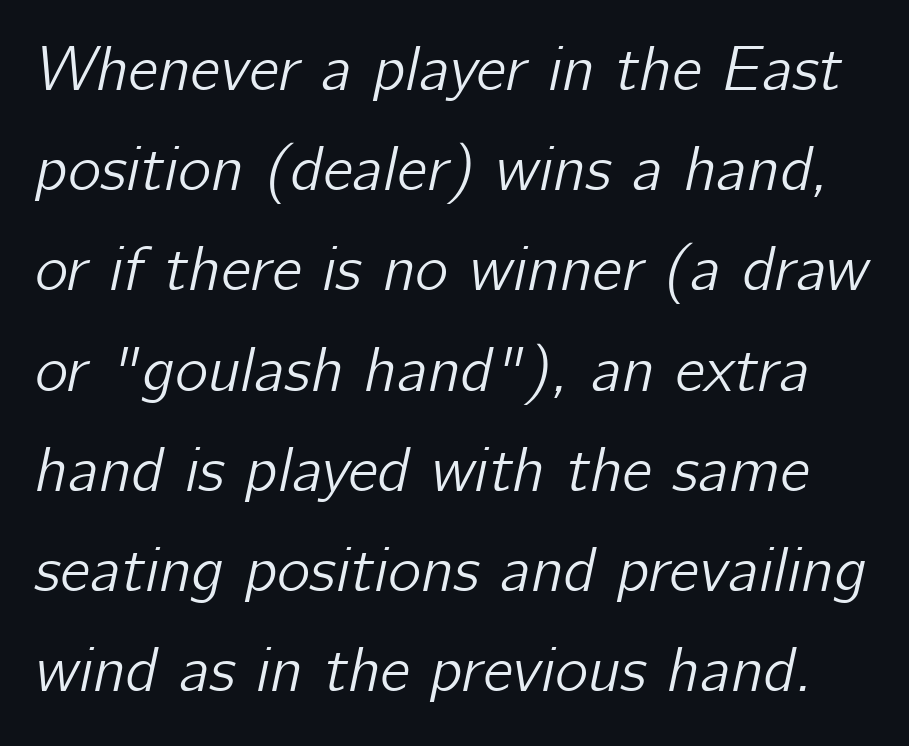
Q: Is the text italic (slanted)? A: Yes, it leans right by about 12 degrees.
Q: Is the text underlined? A: No.
Q: Is the spacing between letters normal or unusually wide? A: Normal.
Q: Is the spacing between lines tight, normal or loose? A: Normal.
Q: Width (condensed, normal, or wide)? A: Normal.
Q: Stroke contrast? A: Low.
Q: x-height? A: Medium.
Q: Monospaced? A: No.
